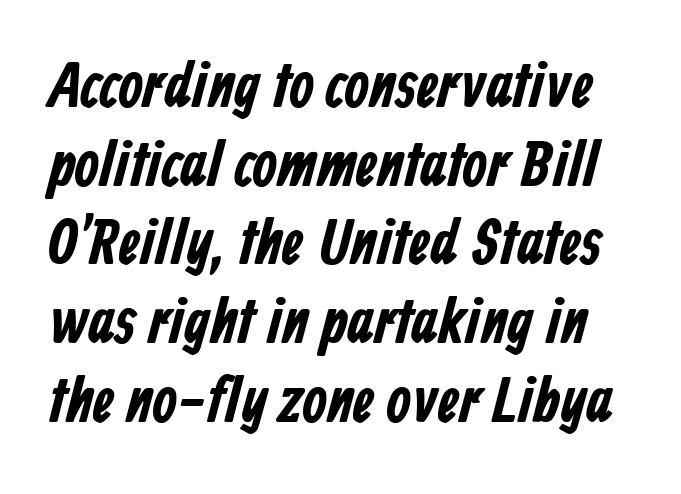
Clear beneath every line of the passage. Set as a true bold cut, around the 700 mark. What stands out about the letter spacing? Nothing — it is the standard amount. The letters carry no serifs — their stems end cleanly without finishing strokes. The face used here is proportionally spaced, like ordinary book or web type.
